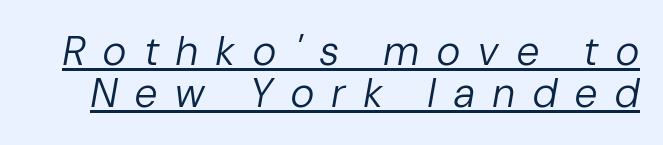
The image shows 41 px regular-weight type, italic (leaning right); set tight line spacing (1.03x), unusually wide letter spacing (+0.45 em), underlined; low stroke contrast and a medium x-height.
